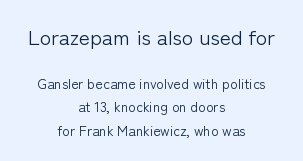
Q: Is the text bold? A: No.
Q: Is the text italic (slanted)? A: No, it is upright.
Q: Is the text underlined? A: No.
Q: How is the paragraph aligned? A: Centered.
Q: Is the spacing between letters normal or unusually wide? A: Normal.
Q: Is the spacing between lines tight, normal or loose? A: Normal.
Q: Which block of text is set in a larger size, the first (top) or the second (bottom)? A: The first (top) one.
